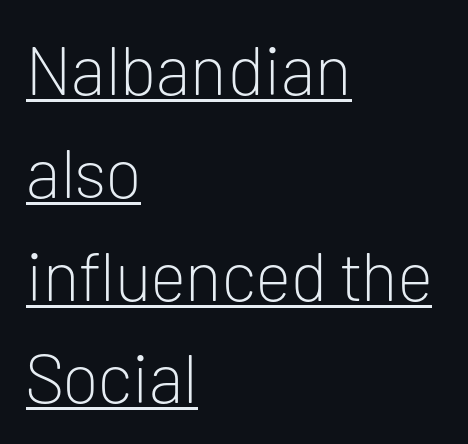
The specimen reads as upright at a glance. The type family on display is of the sans-serif kind. The gaps between neighbouring characters are ordinary and unremarkable. The rendering uses natural spacing where letterforms have individual widths.
